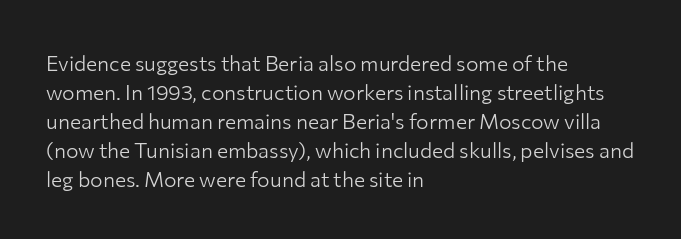
{"italic": "no", "bold": "no", "underline": "no", "align": "left", "line_spacing": "normal", "line_spacing_ratio": 1.38, "letter_spacing": "normal", "letter_spacing_em": 0.0, "glyph_px": 21}
